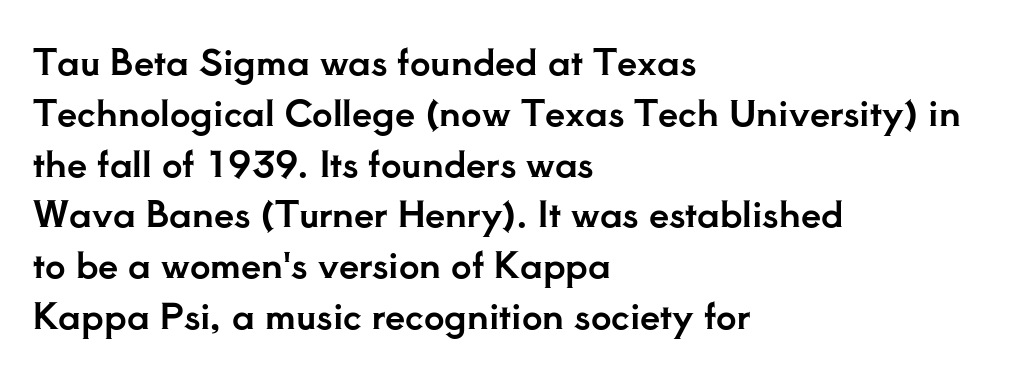
The image shows 36 px serif type, upright; set left-aligned, normal line spacing (1.41x), normal letter spacing, not underlined; low stroke contrast and a small x-height.
